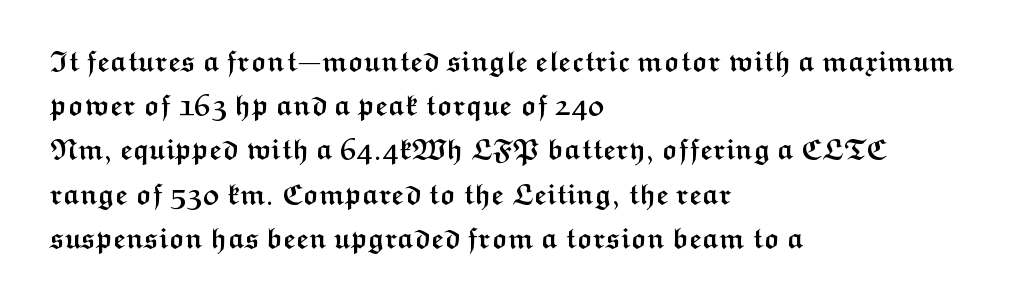
Q: Is the text bold? A: Yes.
Q: Is the text italic (slanted)? A: No, it is upright.
Q: Is the typeface a serif or a sans-serif typeface? A: Sans-serif.
Q: Is the text underlined? A: No.
Q: How is the paragraph aligned? A: Left-aligned.
Q: Is the spacing between letters normal or unusually wide? A: Normal.
Q: Is the spacing between lines tight, normal or loose? A: Normal.
Q: Width (condensed, normal, or wide)? A: Wide.
Q: Stroke contrast? A: Medium.
Q: x-height? A: Medium.
Q: Monospaced? A: No.
